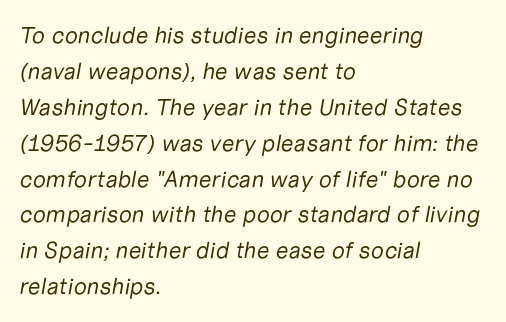
Is the block centered? No — it sits flush against the left margin. Compared with ordinary roman type, these characters are visibly tilted. Characters follow at the spacing the type designer built in. The block of text has a typical density, with ordinary space between rows. Words float on clear page, feet unadorned. Counters stay open thanks to moderate or lighter strokes.
